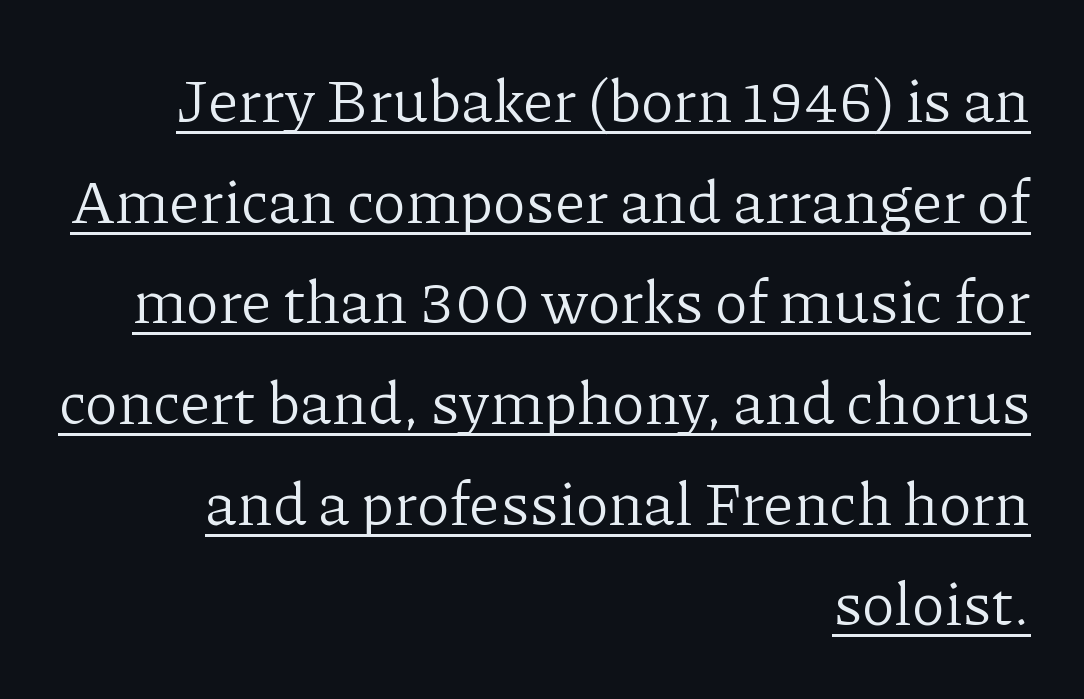
Q: Is the text bold? A: No.
Q: Is the text italic (slanted)? A: No, it is upright.
Q: Is the typeface a serif or a sans-serif typeface? A: Serif.
Q: Is the text underlined? A: Yes.
Q: How is the paragraph aligned? A: Right-aligned.
Q: Is the spacing between letters normal or unusually wide? A: Normal.
Q: Is the spacing between lines tight, normal or loose? A: Normal.
Q: Width (condensed, normal, or wide)? A: Normal.
Q: Stroke contrast? A: Low.
Q: x-height? A: Medium.
Q: Monospaced? A: No.
